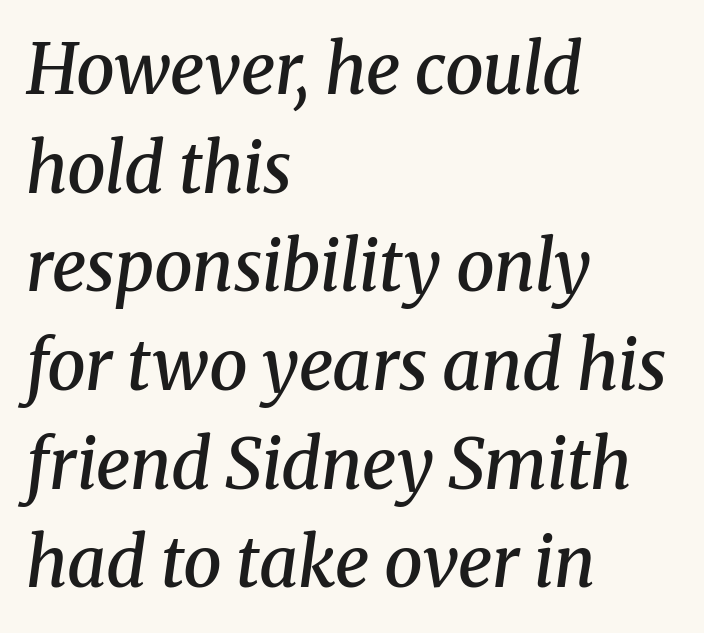
{"serif": "yes", "italic": "yes", "lean": "right", "slant_degrees": 8, "bold": "semi", "weight": "semibold", "width": "normal", "stroke_contrast": "medium", "x_height": "medium", "monospaced": "no", "underline": "no", "align": "left", "line_spacing": "normal", "line_spacing_ratio": 1.43, "letter_spacing": "normal", "letter_spacing_em": 0.0, "glyph_px": 69}
